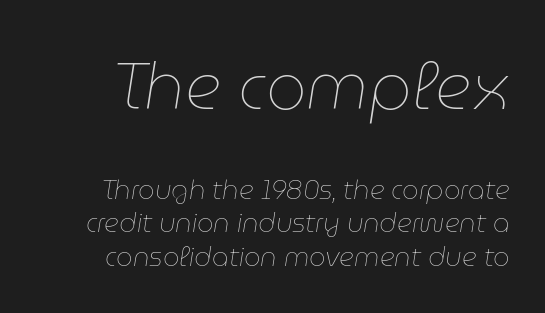
The image shows 64 px thin type, italic (leaning right); set normal line spacing (1.29x), normal letter spacing, not underlined; the first (top) block is 2.46x larger; low stroke contrast and a medium x-height.
